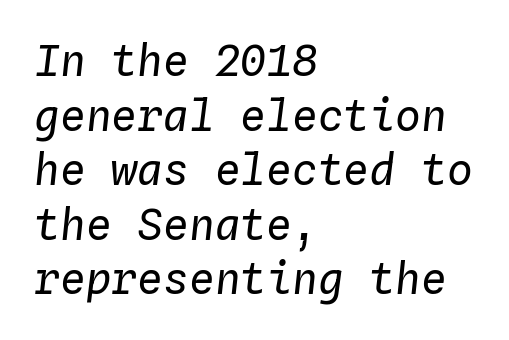
{"italic": "yes", "lean": "right", "slant_degrees": 4, "bold": "no", "weight": "regular", "width": "normal", "stroke_contrast": "low", "x_height": "medium", "monospaced": "yes", "underline": "no", "align": "left", "line_spacing": "normal", "line_spacing_ratio": 1.27, "letter_spacing": "normal", "letter_spacing_em": 0.0, "glyph_px": 43}
